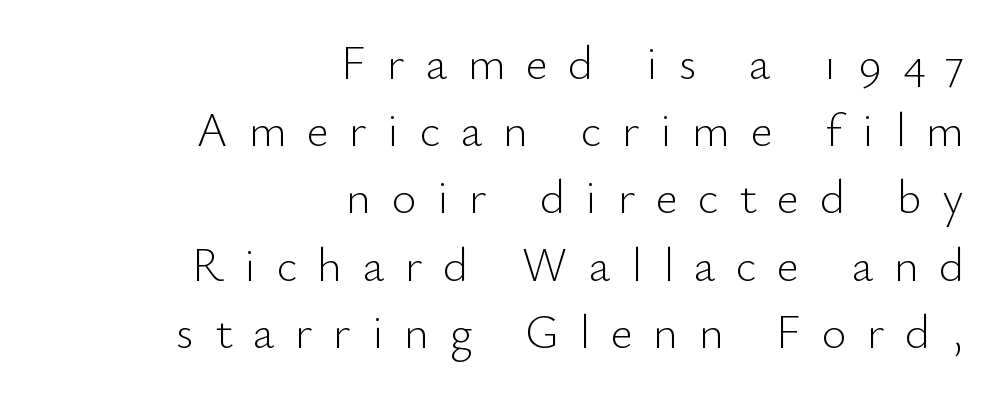
The face used here is rendered with a markedly widened letterfit. Leading matches the norm, producing a regular column. Regarding serifs, this sample does without them. The passage shown is typed in a proportional face where columns would drift. Weight: regular or lighter.
